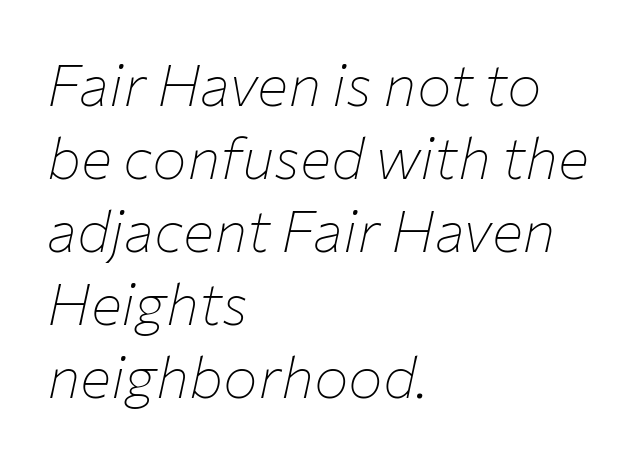
{"italic": "yes", "lean": "right", "slant_degrees": 12, "bold": "no", "weight": "thin", "width": "normal", "stroke_contrast": "low", "x_height": "medium", "monospaced": "no", "underline": "no", "align": "left", "line_spacing": "normal", "line_spacing_ratio": 1.26, "letter_spacing": "normal", "letter_spacing_em": 0.0, "glyph_px": 58}
